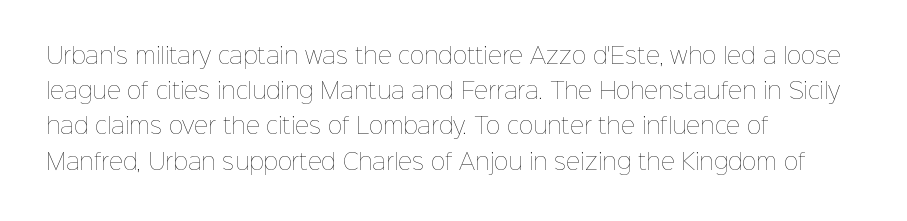
Q: Is the text bold? A: No.
Q: Is the text italic (slanted)? A: No, it is upright.
Q: Is the text underlined? A: No.
Q: How is the paragraph aligned? A: Left-aligned.
Q: Is the spacing between letters normal or unusually wide? A: Normal.
Q: Is the spacing between lines tight, normal or loose? A: Normal.
